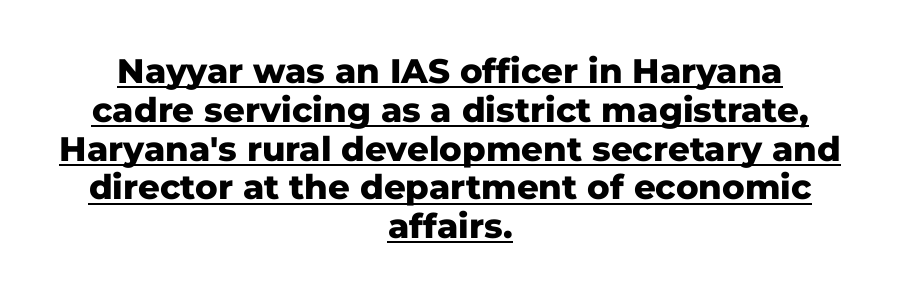
{"serif": "no", "italic": "no", "bold": "yes", "weight": "heavy", "width": "normal", "stroke_contrast": "low", "x_height": "medium", "monospaced": "no", "underline": "yes", "align": "center", "line_spacing": "tight", "line_spacing_ratio": 1.14, "letter_spacing": "normal", "letter_spacing_em": 0.0, "glyph_px": 34}
